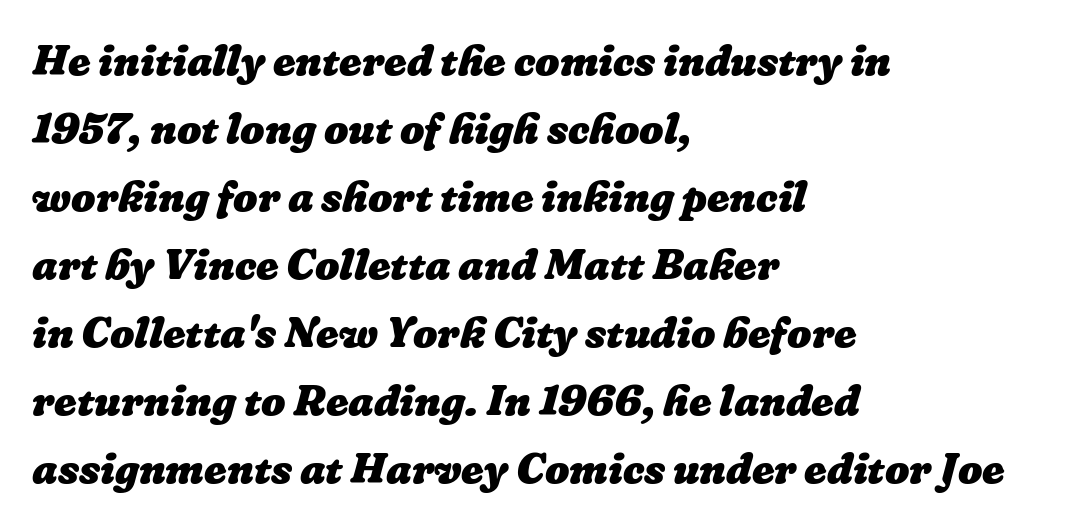
Q: Is the text bold? A: Yes.
Q: Is the text underlined? A: No.
Q: How is the paragraph aligned? A: Left-aligned.
Q: Is the spacing between letters normal or unusually wide? A: Normal.
Q: Is the spacing between lines tight, normal or loose? A: Normal.
Q: Width (condensed, normal, or wide)? A: Normal.
Q: Stroke contrast? A: Low.
Q: x-height? A: Medium.
Q: Monospaced? A: No.
